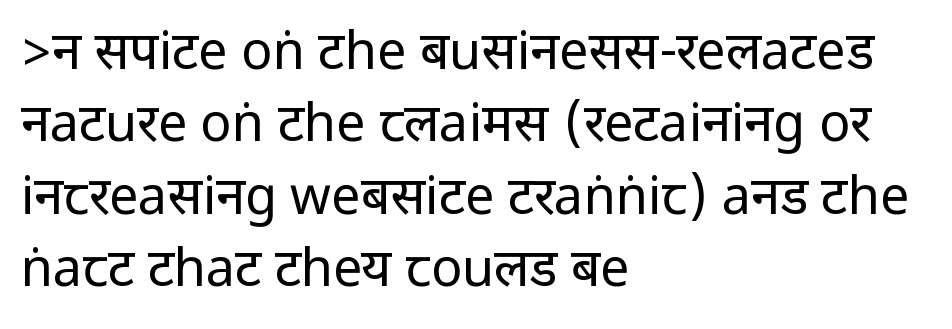
The strokes are not fattened; the text isn't bold. Each word holds together tightly as a unit, with standard inter-letter gaps. Upright lettering throughout. Normally led — the rows are evenly, conventionally spaced. A typesetter would label this face a sans.
